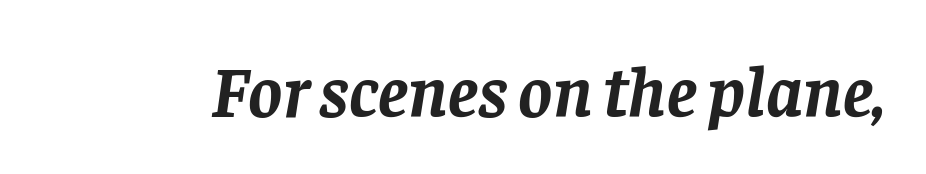
{"serif": "yes", "italic": "yes", "lean": "right", "slant_degrees": 8, "bold": "yes", "weight": "semibold", "width": "normal", "stroke_contrast": "low", "x_height": "large", "monospaced": "no", "underline": "no", "letter_spacing": "normal", "letter_spacing_em": 0.0, "glyph_px": 72}
